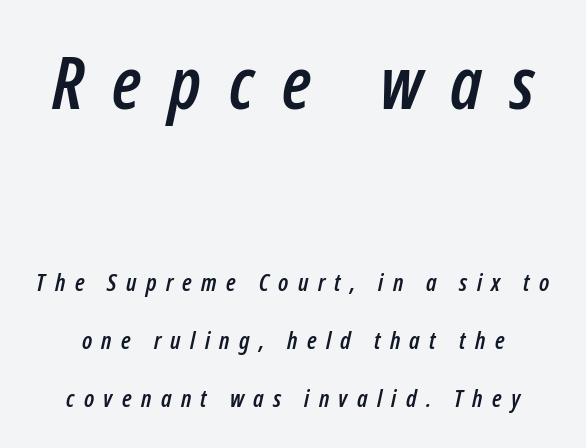
Q: Is the text italic (slanted)? A: Yes, it leans right by about 12 degrees.
Q: Is the text underlined? A: No.
Q: Is the spacing between letters normal or unusually wide? A: Unusually wide.
Q: Is the spacing between lines tight, normal or loose? A: Loose.
Q: Which block of text is set in a larger size, the first (top) or the second (bottom)? A: The first (top) one.
Q: Width (condensed, normal, or wide)? A: Condensed.
Q: Stroke contrast? A: Low.
Q: x-height? A: Medium.
Q: Monospaced? A: No.
